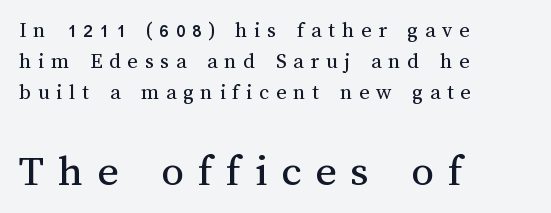
The image shows 45 px regular-weight type, upright; set left-aligned, normal line spacing (1.42x), unusually wide letter spacing (+0.31 em), not underlined; the second (bottom) block is 2.05x larger; medium stroke contrast and a medium x-height.
